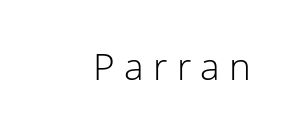
{"serif": "no", "italic": "no", "bold": "no", "weight": "light", "width": "normal", "stroke_contrast": "low", "x_height": "medium", "monospaced": "no", "underline": "no", "align": "right", "letter_spacing": "wide", "letter_spacing_em": 0.25, "glyph_px": 37}
